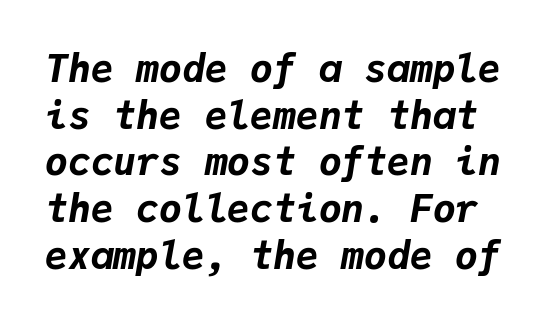
The image shows 38 px bold type, italic (leaning right), monospaced; set line spacing 1.23x, normal letter spacing, not underlined; low stroke contrast and a medium x-height.
